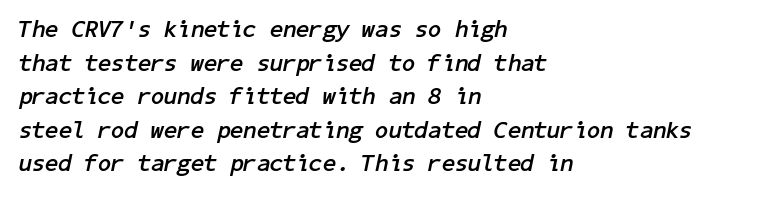
The rows are spaced the way most documents space them. Honestly, the letter spacing is just normal — you wouldn't notice it. If you drew a line through each stem, it would be angled. This rendering features lettering with no underline.
